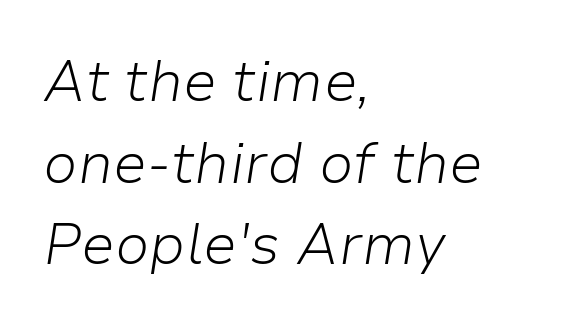
{"italic": "yes", "lean": "right", "slant_degrees": 9, "bold": "no", "weight": "light", "width": "normal", "stroke_contrast": "low", "x_height": "medium", "monospaced": "no", "underline": "no", "align": "left", "line_spacing": "normal", "line_spacing_ratio": 1.43, "letter_spacing": "normal", "letter_spacing_em": 0.0, "glyph_px": 57}
